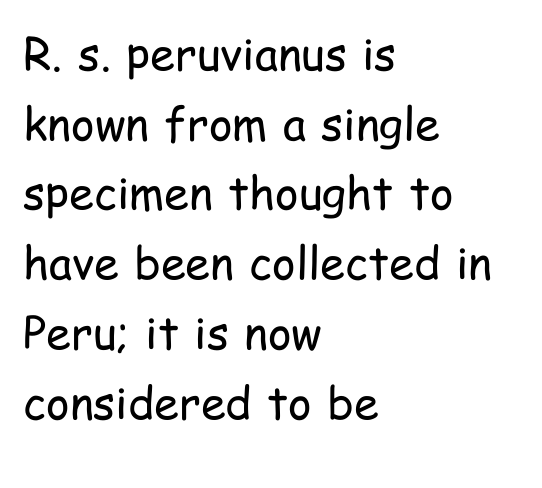
The image shows 45 px regular-weight, condensed sans-serif type, upright; set left-aligned, normal line spacing (1.55x), normal letter spacing, not underlined; low stroke contrast and a medium x-height.
